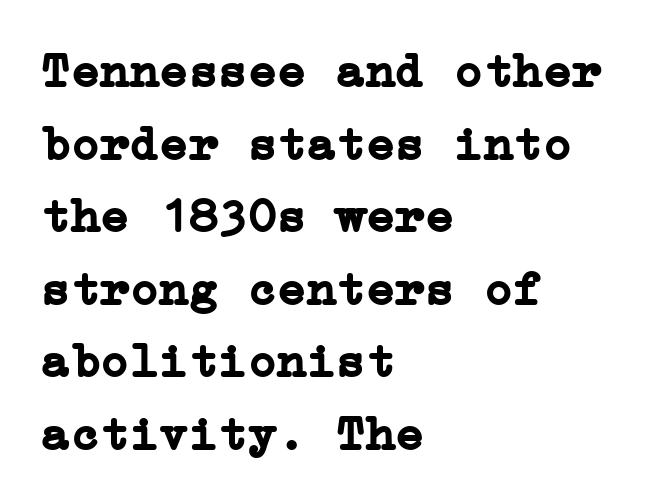
The image shows 49 px semibold serif type, upright; set left-aligned, normal line spacing (1.48x), normal letter spacing, not underlined; low stroke contrast and a medium x-height.
